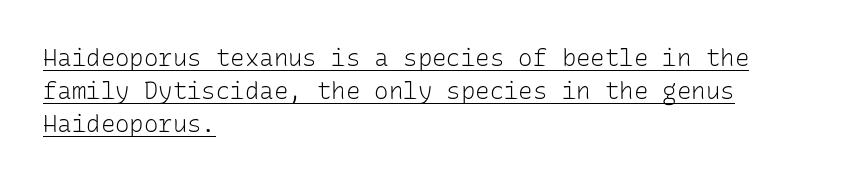
Q: Is the text bold? A: No.
Q: Is the text italic (slanted)? A: No, it is upright.
Q: Is the text underlined? A: Yes.
Q: How is the paragraph aligned? A: Left-aligned.
Q: Is the spacing between letters normal or unusually wide? A: Normal.
Q: Is the spacing between lines tight, normal or loose? A: Normal.
